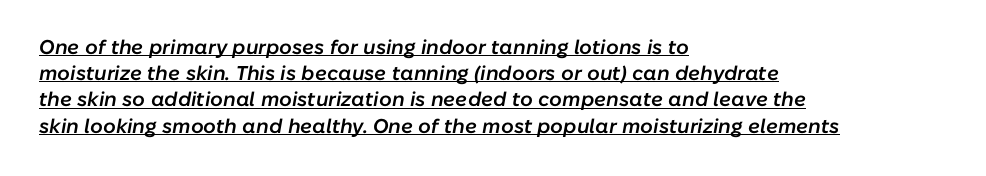
Students, note that the glyphs here touch the page at normal intervals. Has an underline been added? It has. Regarding leading, the lines here are spaced in the standard way. Does the lettering tilt? It does — this is italic.
